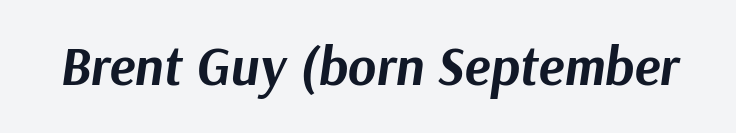
The image shows 54 px bold type, italic (leaning right); set normal letter spacing, not underlined; medium stroke contrast and a medium x-height.
